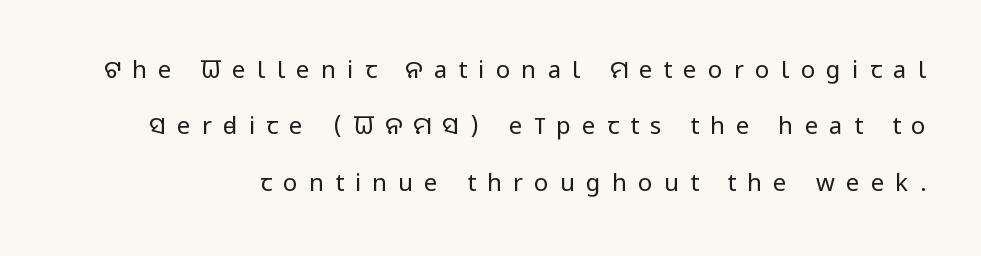
{"italic": "no", "bold": "no", "underline": "no", "line_spacing": "loose", "line_spacing_ratio": 2.35, "letter_spacing": "wide", "letter_spacing_em": 0.47, "glyph_px": 24}
